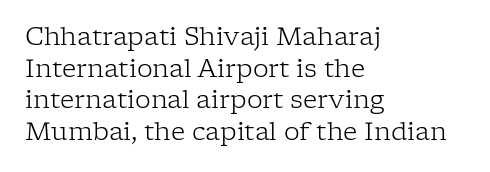
The characters are drawn with everyday or finer stroke widths. The string is rendered with underlining switched off. Leading matches the norm, producing a regular column. This sample uses plain, unmodified letter spacing.
